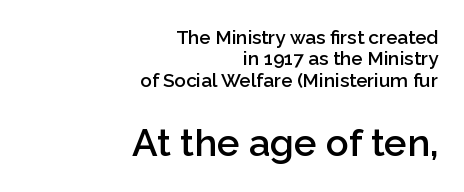
The image shows 38 px semibold sans-serif type, upright; set right-aligned, tight line spacing (1.12x), normal letter spacing, not underlined; the second (bottom) block is 2.0x larger; low stroke contrast and a medium x-height.
